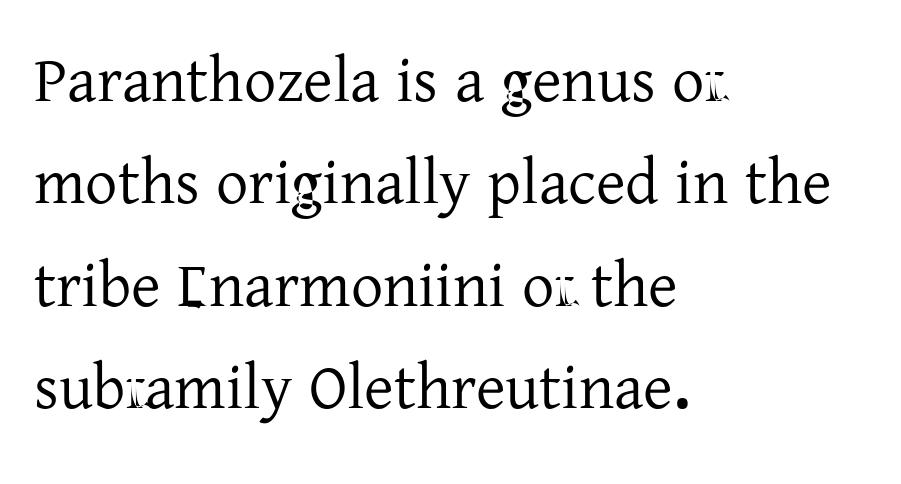
Q: Is the text italic (slanted)? A: No, it is upright.
Q: Is the typeface a serif or a sans-serif typeface? A: Serif.
Q: Is the text underlined? A: No.
Q: How is the paragraph aligned? A: Left-aligned.
Q: Is the spacing between letters normal or unusually wide? A: Normal.
Q: Is the spacing between lines tight, normal or loose? A: Normal.
Q: Width (condensed, normal, or wide)? A: Normal.
Q: Stroke contrast? A: Low.
Q: x-height? A: Medium.
Q: Monospaced? A: No.
